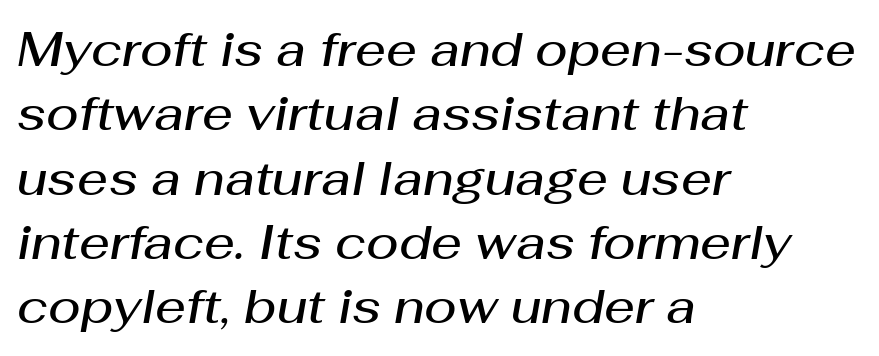
Q: Is the text bold? A: Semi-bold.
Q: Is the text italic (slanted)? A: Yes, it leans right by about 10 degrees.
Q: Is the text underlined? A: No.
Q: How is the paragraph aligned? A: Left-aligned.
Q: Is the spacing between letters normal or unusually wide? A: Normal.
Q: Is the spacing between lines tight, normal or loose? A: Normal.
Q: Width (condensed, normal, or wide)? A: Normal.
Q: Stroke contrast? A: Medium.
Q: x-height? A: Medium.
Q: Monospaced? A: No.
